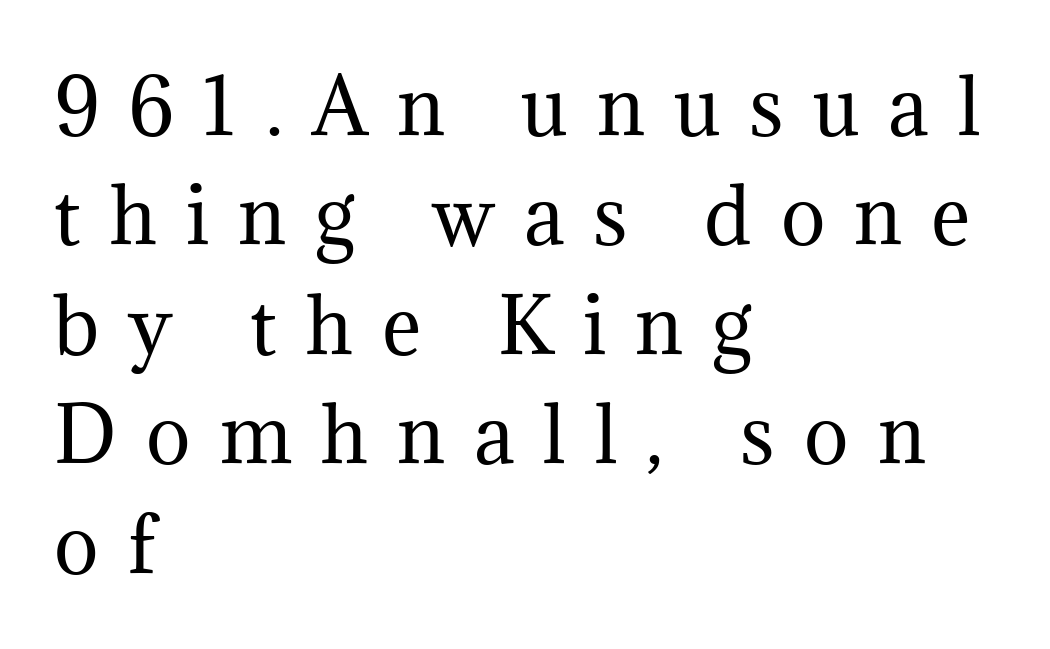
{"serif": "yes", "italic": "no", "bold": "no", "weight": "regular", "width": "normal", "stroke_contrast": "medium", "x_height": "medium", "monospaced": "no", "underline": "no", "align": "left", "line_spacing": "normal", "line_spacing_ratio": 1.46, "letter_spacing": "wide", "letter_spacing_em": 0.39, "glyph_px": 75}
